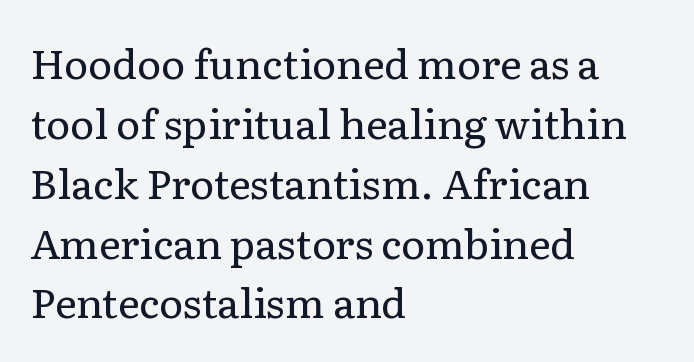
{"serif": "yes", "italic": "no", "bold": "no", "weight": "regular", "width": "normal", "stroke_contrast": "low", "x_height": "medium", "monospaced": "no", "underline": "no", "align": "left", "line_spacing": "normal", "line_spacing_ratio": 1.46, "letter_spacing": "normal", "letter_spacing_em": 0.0, "glyph_px": 41}
